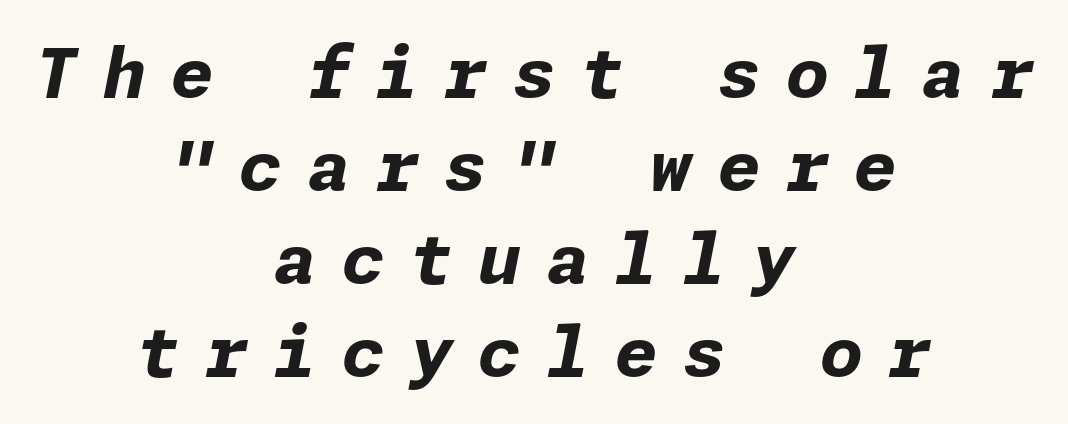
{"italic": "yes", "lean": "right", "slant_degrees": 11, "bold": "yes", "weight": "bold", "width": "normal", "stroke_contrast": "low", "x_height": "medium", "underline": "no", "align": "center", "line_spacing": "normal", "line_spacing_ratio": 1.35, "letter_spacing": "wide", "letter_spacing_em": 0.37, "glyph_px": 69}
